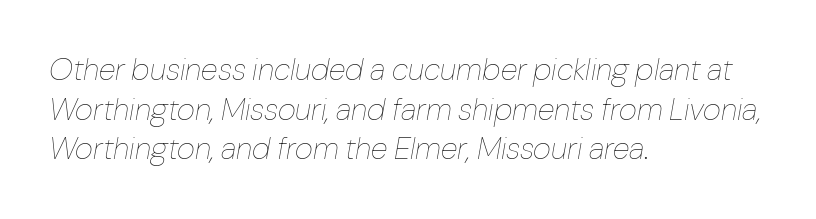
Q: Is the text bold? A: No.
Q: Is the text italic (slanted)? A: Yes, it leans right by about 10 degrees.
Q: Is the text underlined? A: No.
Q: How is the paragraph aligned? A: Left-aligned.
Q: Is the spacing between letters normal or unusually wide? A: Normal.
Q: Is the spacing between lines tight, normal or loose? A: Normal.
Q: Width (condensed, normal, or wide)? A: Normal.
Q: Stroke contrast? A: Low.
Q: x-height? A: Medium.
Q: Monospaced? A: No.
